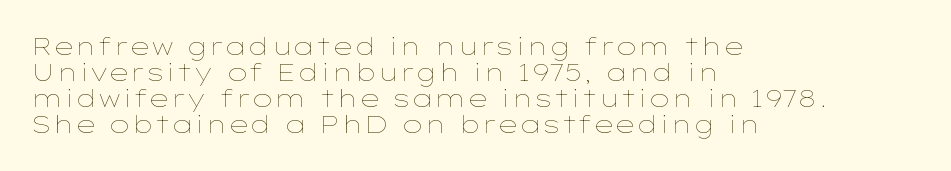
Q: Is the text bold? A: No.
Q: Is the text italic (slanted)? A: No, it is upright.
Q: Is the text underlined? A: No.
Q: How is the paragraph aligned? A: Left-aligned.
Q: Is the spacing between letters normal or unusually wide? A: Normal.
Q: Is the spacing between lines tight, normal or loose? A: Tight.
